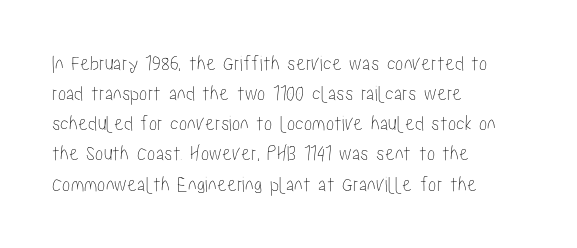
{"italic": "no", "underline": "no", "align": "left", "line_spacing": "normal", "line_spacing_ratio": 1.37, "letter_spacing": "normal", "letter_spacing_em": 0.0, "glyph_px": 22}
